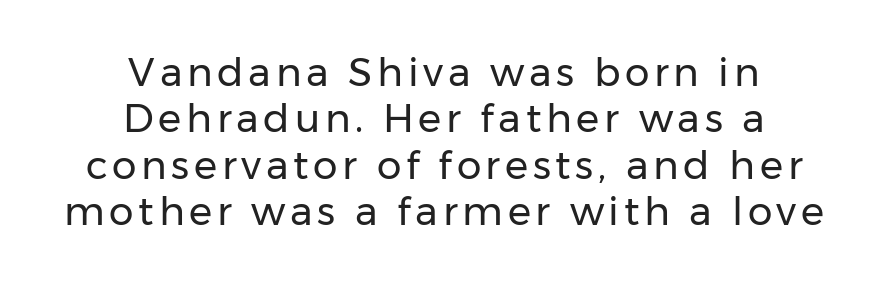
Q: Is the text bold? A: No.
Q: Is the text italic (slanted)? A: No, it is upright.
Q: Is the typeface a serif or a sans-serif typeface? A: Sans-serif.
Q: Is the text underlined? A: No.
Q: How is the paragraph aligned? A: Centered.
Q: Width (condensed, normal, or wide)? A: Normal.
Q: Stroke contrast? A: Low.
Q: x-height? A: Medium.
Q: Monospaced? A: No.
